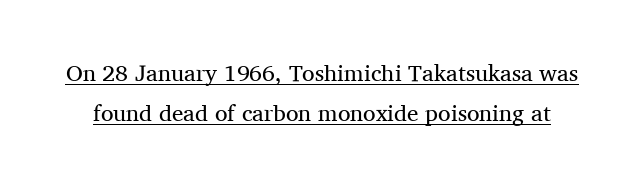
The image shows 23 px text type, upright; set line spacing 1.73x, normal letter spacing, underlined.
